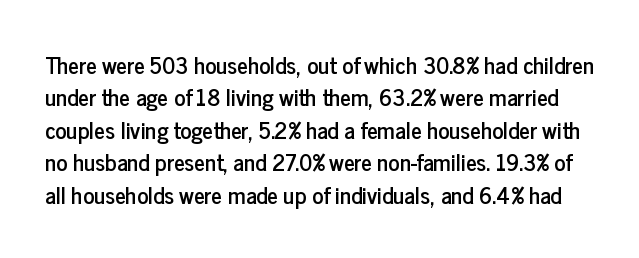
Q: Is the text italic (slanted)? A: No, it is upright.
Q: Is the text underlined? A: No.
Q: Is the spacing between letters normal or unusually wide? A: Normal.
Q: Is the spacing between lines tight, normal or loose? A: Normal.
